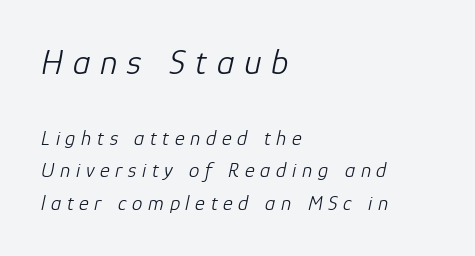
The line texture is sparse and dotted thanks to wide tracking. Bare-footed words on every line. Vertical spacing — default. The letters are slanted; this is an italic face.
